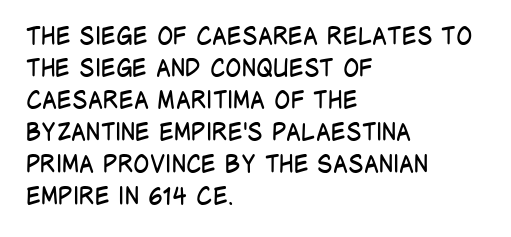
A bare baseline throughout the passage. Does the lettering tilt? It doesn't — this is upright. Leftover space on each line is placed entirely after the last word. Regarding leading, the lines here are spaced in the standard way. Inter-character spacing is left at the font's built-in metrics. Compared with a typical body face, this is equally light or lighter still.
